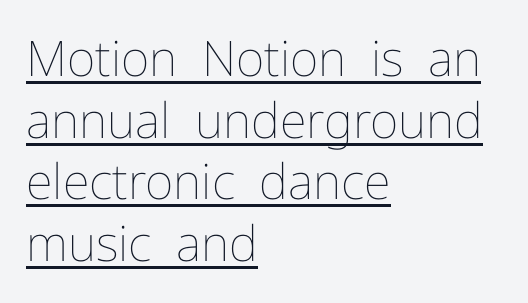
Nope, not italic — everything's standing straight. Varying glyph widths throughout — classic text-font behaviour. Compared with a typical body face, this is equally light or lighter still. The rendering uses the underline text-decoration.
